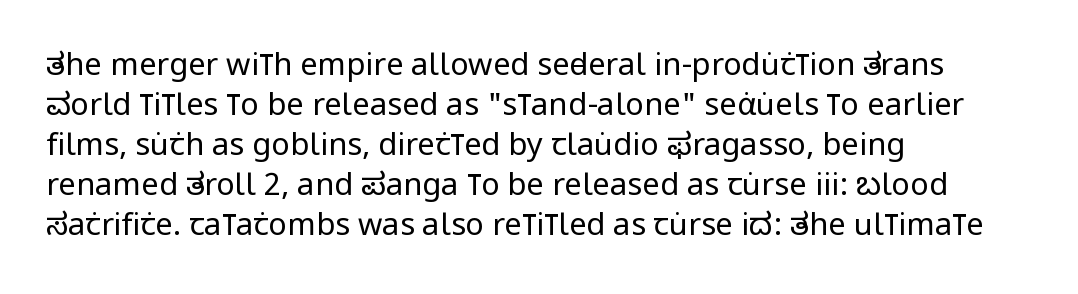
Q: Is the text bold? A: No.
Q: Is the text italic (slanted)? A: No, it is upright.
Q: Is the typeface a serif or a sans-serif typeface? A: Sans-serif.
Q: Is the text underlined? A: No.
Q: How is the paragraph aligned? A: Left-aligned.
Q: Is the spacing between letters normal or unusually wide? A: Normal.
Q: Is the spacing between lines tight, normal or loose? A: Normal.
Q: Width (condensed, normal, or wide)? A: Condensed.
Q: Stroke contrast? A: Low.
Q: x-height? A: Large.
Q: Monospaced? A: No.
